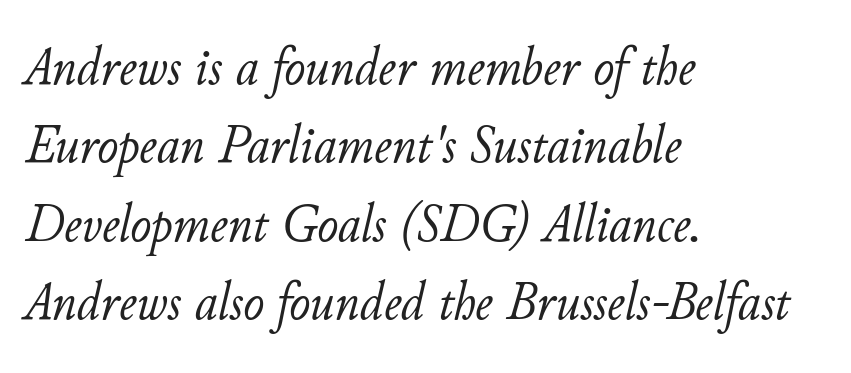
{"italic": "yes", "lean": "right", "slant_degrees": 11, "bold": "no", "weight": "light", "width": "normal", "stroke_contrast": "low", "x_height": "small", "monospaced": "no", "underline": "no", "align": "left", "line_spacing": "normal", "line_spacing_ratio": 1.4, "letter_spacing": "normal", "letter_spacing_em": 0.0, "glyph_px": 56}
